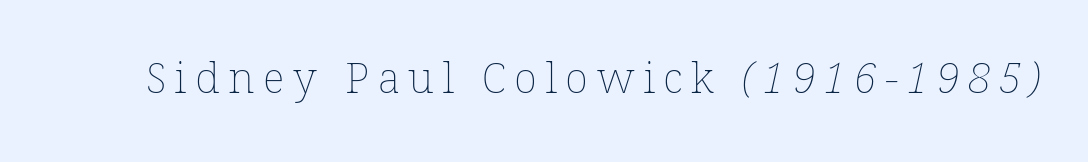
Lines of text with bare space underneath. Vertical stems look standard width or narrower in stroke. Varying glyph widths throughout — classic text-font behaviour. In terms of letterspacing, this is a distinctly airy, spread setting.
